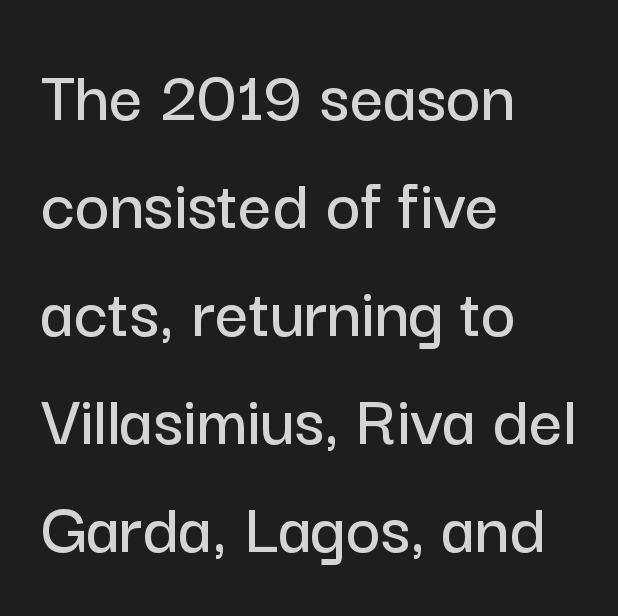
Compared with typical paragraphs, the rows here are spaced about the same. The letters stand straight up with perfectly vertical stems. The letters sit at their default tracking, neither squeezed nor spread. The gap between lines stays unmarked. The designer went with a sans here, leaving each stem footless. The ragged edge is on the right, which tells us the setting is flush left.
